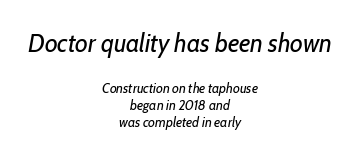
The image shows 26 px text type, italic (leaning right); set centered, line spacing 1.23x, normal letter spacing, not underlined; the first (top) block is 1.86x larger.
